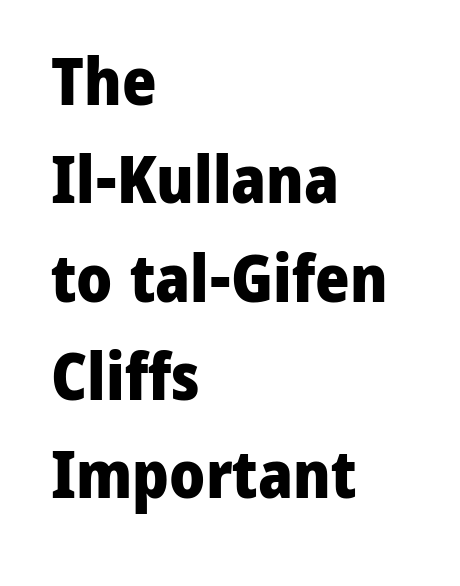
Default kerning and tracking; the words read as compact shapes. The line-height multiplier appears to be the usual default. Check the space under the baseline: it is left empty. Regarding serifs, this sample does without them.
